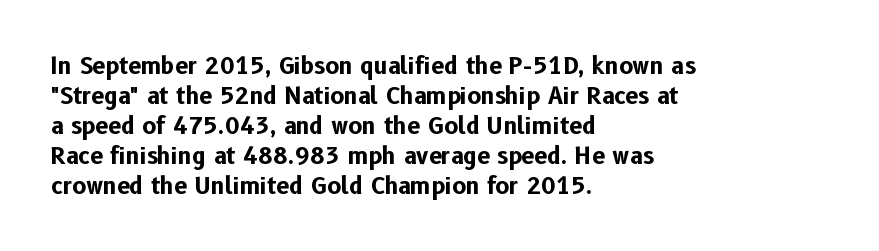
The image shows 23 px bold type, upright; set left-aligned, normal line spacing (1.3x), normal letter spacing, not underlined.
